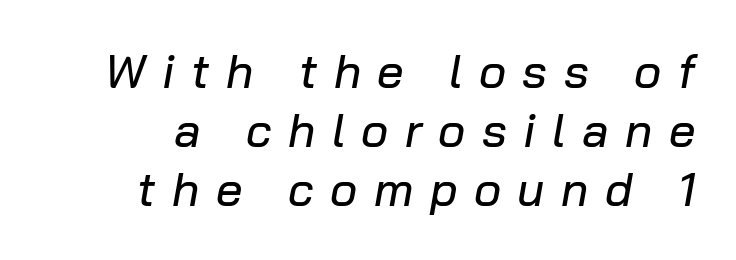
These lines are rendered in a variable-pitch font. This rendering widens character spacing well past its baseline value. Is the type slanted? Yes — the strokes lean at a clear angle. Does the leading feel generous? No, just average. Clear beneath every line of the passage.
